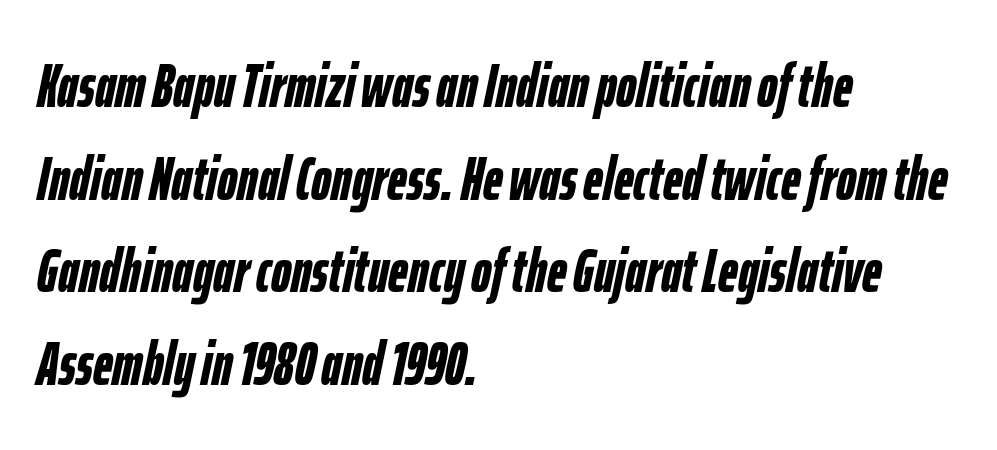
Heft: maximum for text — a bold. The passage shown is typed in a proportional face where columns would drift. Nothing unusual about the tracking: characters are spaced as the font intends. Observe the lean: these are italic letterforms.
